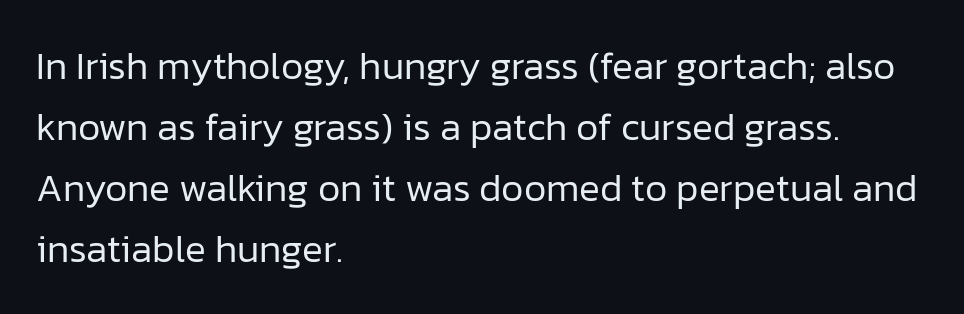
The image shows 39 px regular-weight sans-serif type, upright; set left-aligned, normal line spacing (1.56x), normal letter spacing, not underlined; low stroke contrast and a medium x-height.
